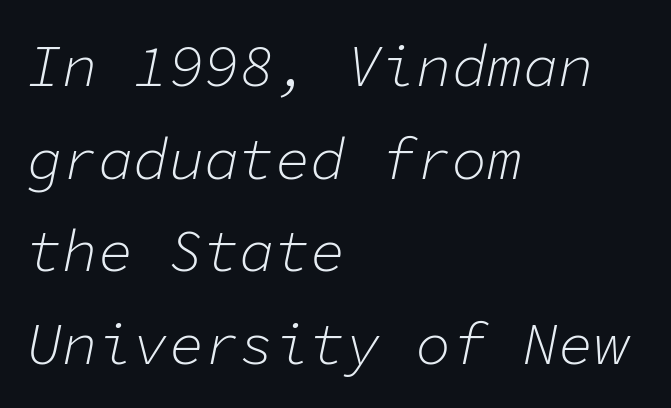
{"italic": "yes", "lean": "right", "slant_degrees": 11, "bold": "no", "weight": "light", "width": "normal", "stroke_contrast": "low", "x_height": "medium", "monospaced": "yes", "underline": "no", "align": "left", "line_spacing": "normal", "line_spacing_ratio": 1.57, "letter_spacing": "normal", "letter_spacing_em": 0.0, "glyph_px": 59}
